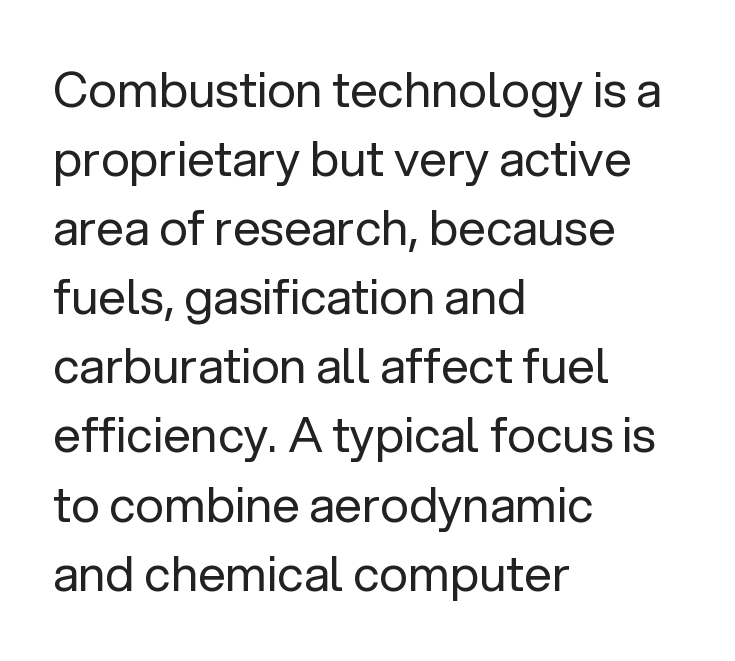
Line starts are locked; line ends wander. One glance says typical: line gaps are just what's usual. Think of a printed novel: that variable character pitch is what you see here. Characters remain perfectly vertical along every line. These glyphs show unthickened strokes, regular width or finer. Each letter's strokes conclude bluntly, with no projecting serifs.
